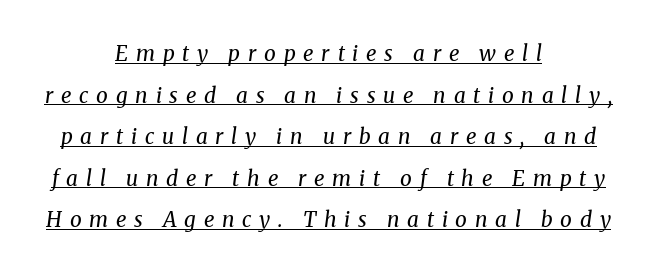
The rendering inserts visible extra space after every character. Quick note: italic. Stems here are at most as thick as an everyday book face. The space between consecutive lines is lavish. Decoration check: the copy is underlined.
